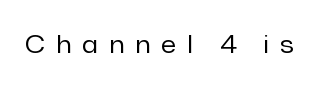
The type sits square on the baseline with zero lean. Letter spacing: wide. Letters have the restrained weight of plain body copy at most. Rule under the text: the space is simply empty.
